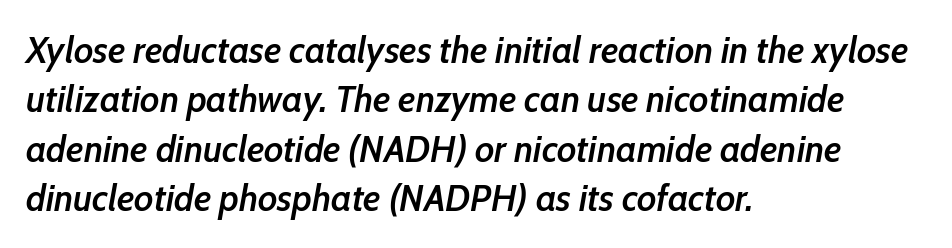
Compared with typical body copy, the letter spacing here is the same. Slanted lettering throughout. Visually the block forms a straight wall on the left and a jagged coastline on the right. Here the designer chose a conventional face with non-uniform glyph widths.
